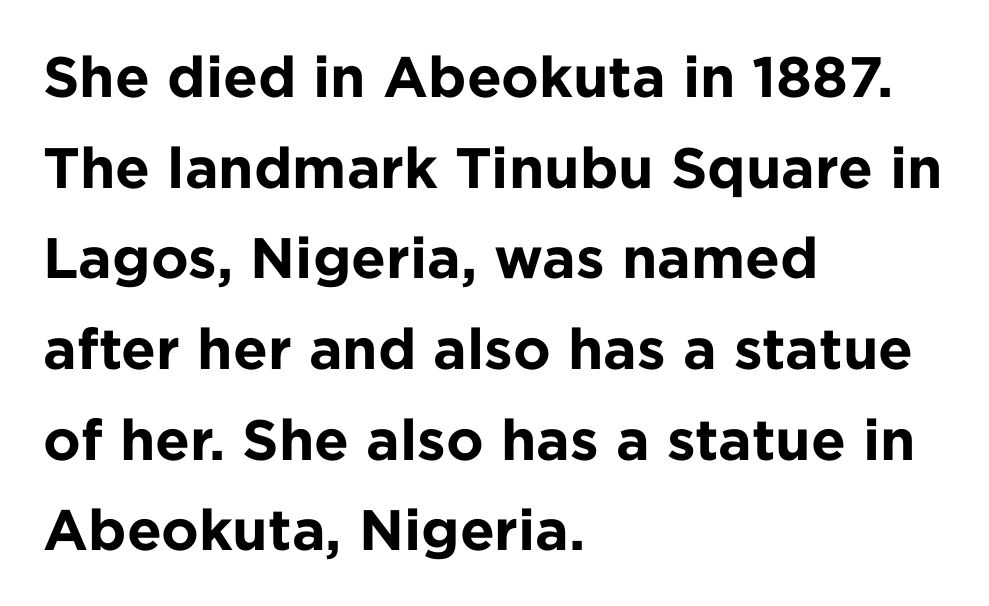
Q: Is the text bold? A: Yes.
Q: Is the text italic (slanted)? A: No, it is upright.
Q: Is the typeface a serif or a sans-serif typeface? A: Sans-serif.
Q: Is the text underlined? A: No.
Q: How is the paragraph aligned? A: Left-aligned.
Q: Is the spacing between letters normal or unusually wide? A: Normal.
Q: Is the spacing between lines tight, normal or loose? A: Normal.
Q: Width (condensed, normal, or wide)? A: Normal.
Q: Stroke contrast? A: Low.
Q: x-height? A: Medium.
Q: Monospaced? A: No.
